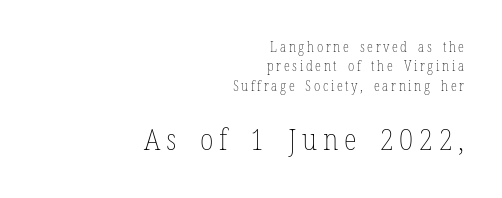
The image shows 30 px thin, condensed type, upright; set right-aligned, normal line spacing (1.38x), not underlined; the second (bottom) block is 2.14x larger; low stroke contrast and a medium x-height.
